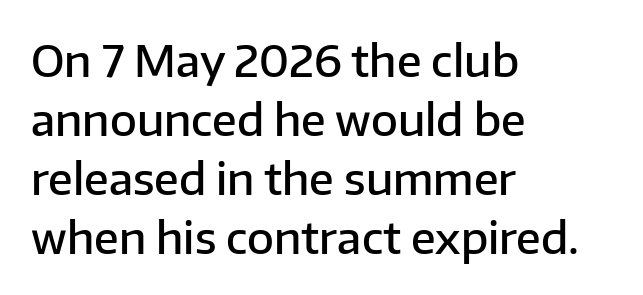
{"serif": "no", "italic": "no", "bold": "semi", "weight": "semibold", "width": "normal", "stroke_contrast": "low", "x_height": "medium", "monospaced": "no", "underline": "no", "align": "left", "line_spacing": "normal", "line_spacing_ratio": 1.34, "letter_spacing": "normal", "letter_spacing_em": 0.0, "glyph_px": 44}
